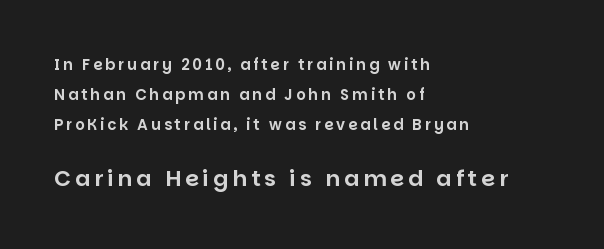
The image shows 22 px text type, upright; set left-aligned, loose line spacing (2.01x), not underlined; the second (bottom) block is 1.47x larger.
